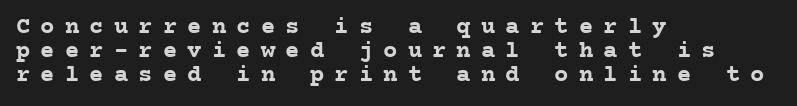
{"italic": "no", "bold": "yes", "underline": "no", "align": "left", "line_spacing": "tight", "line_spacing_ratio": 1.01, "letter_spacing": "wide", "letter_spacing_em": 0.42, "glyph_px": 24}
